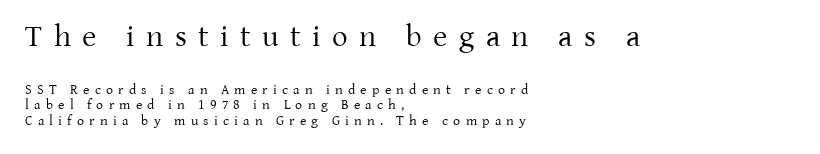
Does the copy run flush right? No — it runs flush left. The designer gave the opening block more size than the closing block. Descender tails drop into unmarked territory. Someone cranked the tracking dial way up on this one. Think of a printed novel: that variable character pitch is what you see here.
